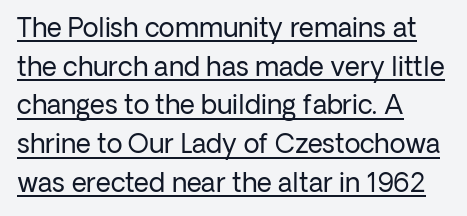
Ink coverage per letter is moderate at most. You can see a thin bar hugging the bottom of the glyphs. Every row of glyphs begins at an identical x-position on the left. The block of text has a typical density, with ordinary space between rows. No italicization has been applied; the sample stays upright.
